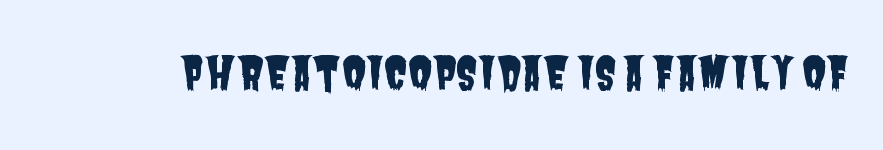
The image shows 44 px condensed sans-serif type; set normal letter spacing, not underlined; low stroke contrast and a large x-height.
